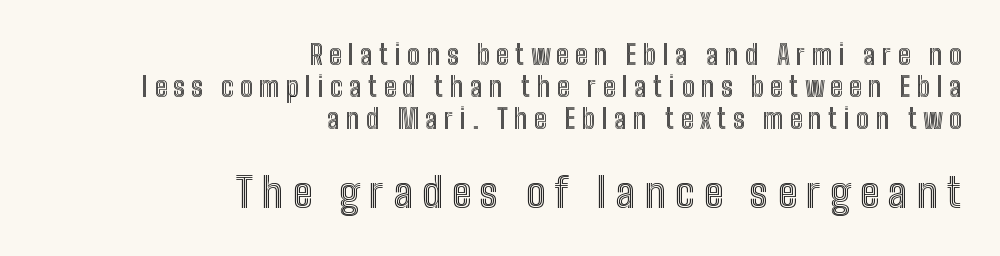
It's the straight-up-and-down kind of type. The area under the type is left untouched. Whoever set this made the second block the dominant, larger element. The rendering inserts visible extra space after every character. Proportional: the letters do not fall into vertical columns.
